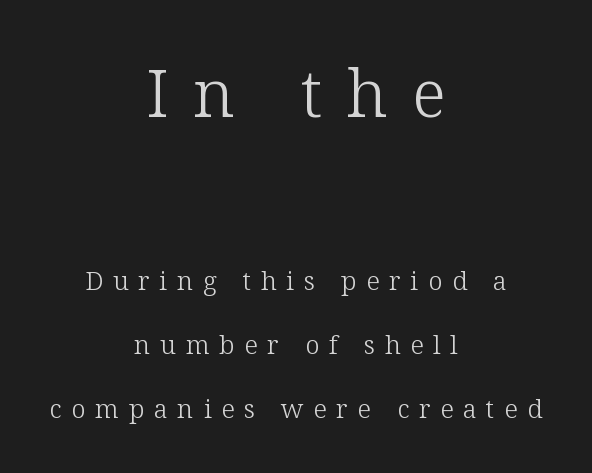
Q: Is the text bold? A: No.
Q: Is the text italic (slanted)? A: No, it is upright.
Q: Is the typeface a serif or a sans-serif typeface? A: Serif.
Q: Is the text underlined? A: No.
Q: How is the paragraph aligned? A: Centered.
Q: Is the spacing between letters normal or unusually wide? A: Unusually wide.
Q: Is the spacing between lines tight, normal or loose? A: Loose.
Q: Which block of text is set in a larger size, the first (top) or the second (bottom)? A: The first (top) one.
Q: Width (condensed, normal, or wide)? A: Normal.
Q: Stroke contrast? A: Low.
Q: x-height? A: Medium.
Q: Monospaced? A: No.
